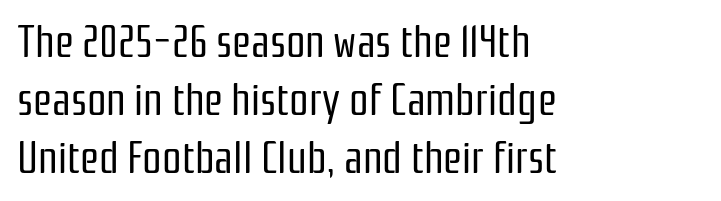
Q: Is the text bold? A: No.
Q: Is the text italic (slanted)? A: No, it is upright.
Q: Is the typeface a serif or a sans-serif typeface? A: Sans-serif.
Q: Is the text underlined? A: No.
Q: How is the paragraph aligned? A: Left-aligned.
Q: Is the spacing between letters normal or unusually wide? A: Normal.
Q: Is the spacing between lines tight, normal or loose? A: Normal.
Q: Width (condensed, normal, or wide)? A: Condensed.
Q: Stroke contrast? A: Low.
Q: x-height? A: Medium.
Q: Monospaced? A: No.
